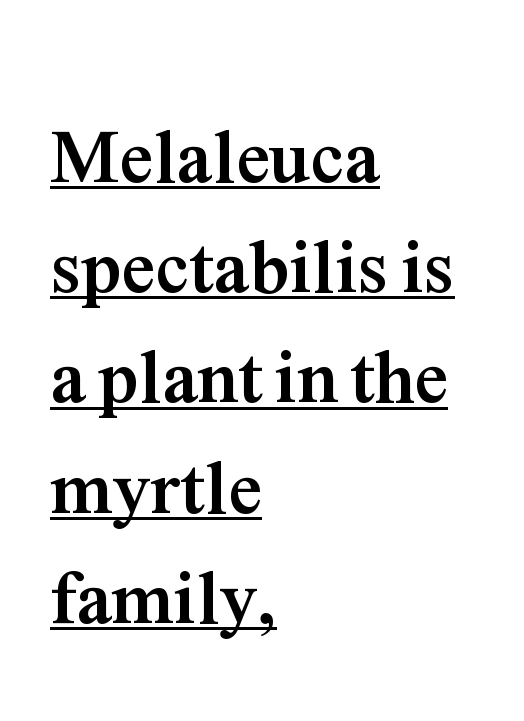
Q: Is the text bold? A: Yes.
Q: Is the text italic (slanted)? A: No, it is upright.
Q: Is the typeface a serif or a sans-serif typeface? A: Serif.
Q: Is the text underlined? A: Yes.
Q: How is the paragraph aligned? A: Left-aligned.
Q: Is the spacing between letters normal or unusually wide? A: Normal.
Q: Is the spacing between lines tight, normal or loose? A: Normal.
Q: Width (condensed, normal, or wide)? A: Normal.
Q: Stroke contrast? A: Medium.
Q: x-height? A: Medium.
Q: Monospaced? A: No.
